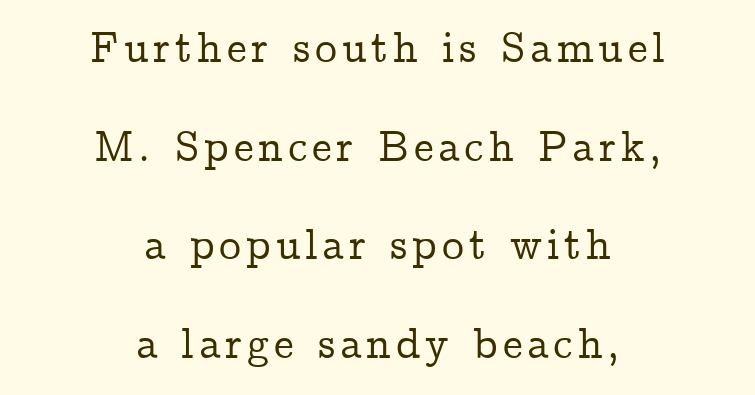
{"serif": "yes", "italic": "no", "width": "normal", "stroke_contrast": "low", "x_height": "medium", "monospaced": "no", "underline": "no", "align": "center", "line_spacing": "loose", "line_spacing_ratio": 2.24, "glyph_px": 44}
